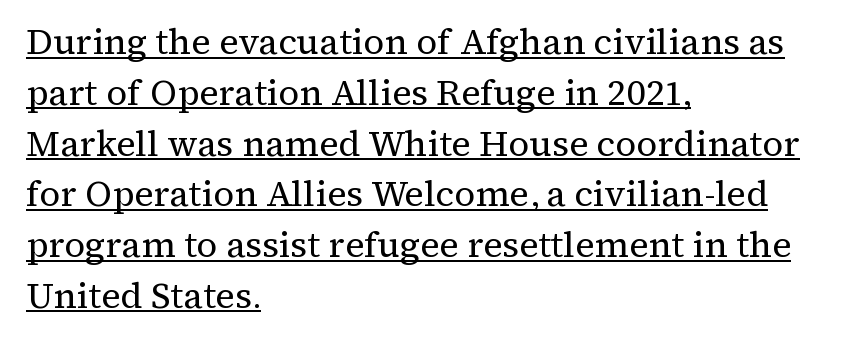
Q: Is the text bold? A: No.
Q: Is the text italic (slanted)? A: No, it is upright.
Q: Is the typeface a serif or a sans-serif typeface? A: Serif.
Q: Is the text underlined? A: Yes.
Q: How is the paragraph aligned? A: Left-aligned.
Q: Is the spacing between letters normal or unusually wide? A: Normal.
Q: Is the spacing between lines tight, normal or loose? A: Normal.
Q: Width (condensed, normal, or wide)? A: Normal.
Q: Stroke contrast? A: Medium.
Q: x-height? A: Medium.
Q: Monospaced? A: No.
